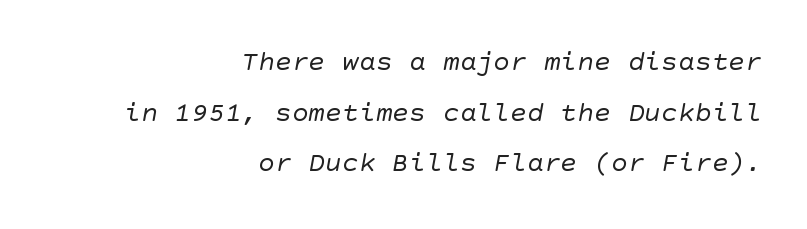
Serifs: no, the terminals of the letterforms are clean. No extra tracking has been applied to these lines. Is this a heavy cut? Hardly; it is regular or lighter. The rendering anchors every line to the right-hand side.
